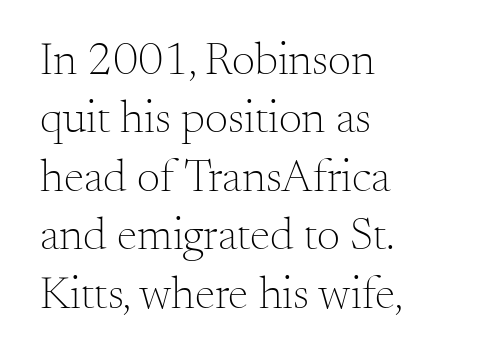
The image shows 46 px light serif type, upright; set left-aligned, normal line spacing (1.27x), normal letter spacing, not underlined; medium stroke contrast and a small x-height.
